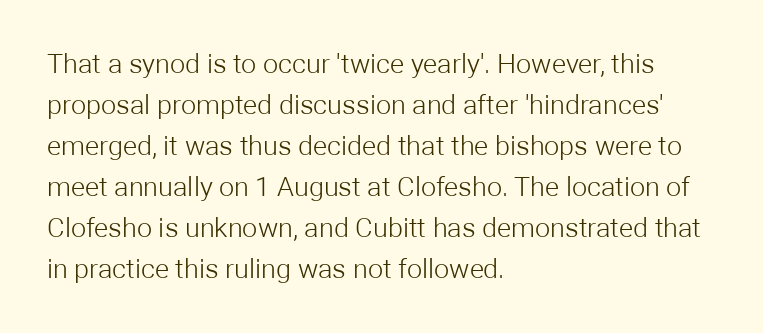
{"italic": "no", "bold": "no", "underline": "no", "align": "left", "line_spacing": "normal", "line_spacing_ratio": 1.52, "letter_spacing": "normal", "letter_spacing_em": 0.0, "glyph_px": 27}
